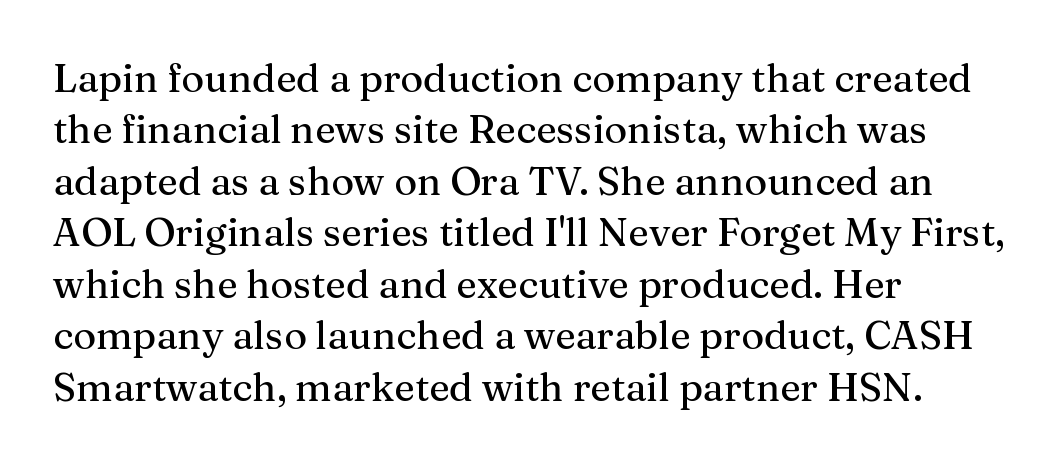
{"serif": "yes", "italic": "no", "width": "normal", "stroke_contrast": "medium", "x_height": "medium", "monospaced": "no", "underline": "no", "align": "left", "line_spacing": "normal", "line_spacing_ratio": 1.32, "letter_spacing": "normal", "letter_spacing_em": 0.0, "glyph_px": 39}
